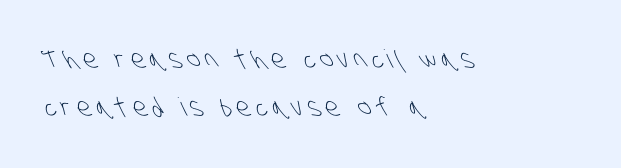
Q: Is the text bold? A: No.
Q: Is the text underlined? A: No.
Q: How is the paragraph aligned? A: Left-aligned.
Q: Is the spacing between letters normal or unusually wide? A: Unusually wide.
Q: Is the spacing between lines tight, normal or loose? A: Loose.
